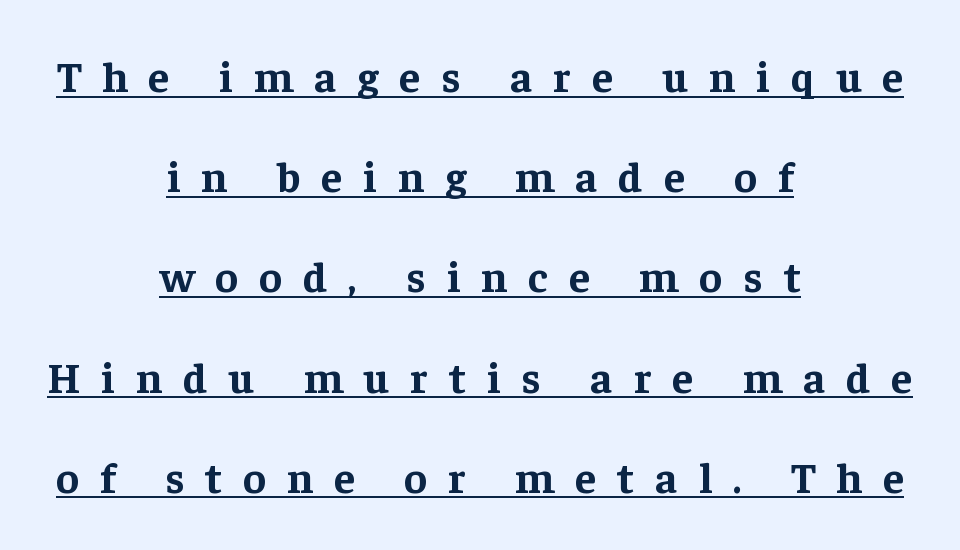
The image shows 43 px bold serif type, upright; set centered, loose line spacing (2.33x), unusually wide letter spacing (+0.49 em), underlined; low stroke contrast and a medium x-height.
